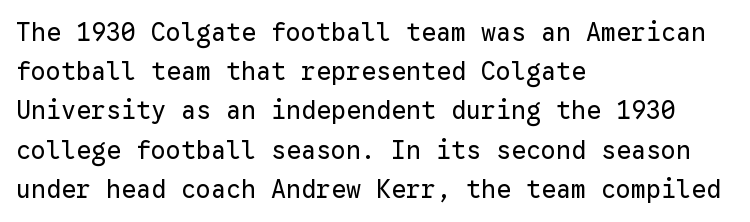
Is this a heavy cut? Hardly; it is regular or lighter. In CSS terms this would be text-align: left. Words appear dense and cohesive because spacing is normal. The gap between lines stays unmarked. Reading down the column, the eye jumps a familiar distance to each next line. This is roman type, the default non-slanted kind.
